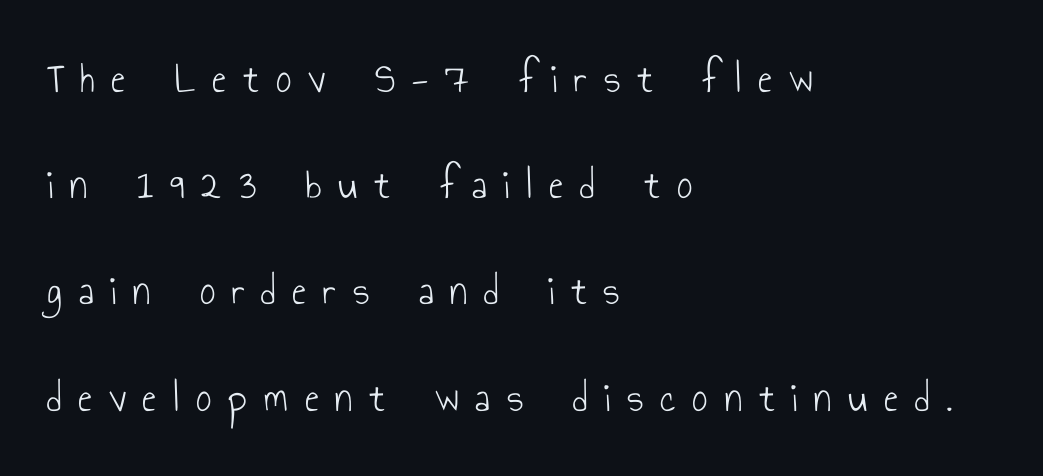
The image shows 43 px light, condensed sans-serif type, upright; set left-aligned, loose line spacing (2.47x), unusually wide letter spacing (+0.39 em), not underlined; low stroke contrast and a small x-height.
